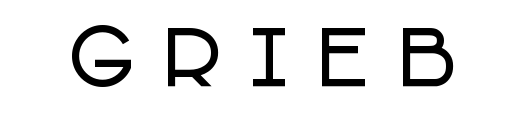
The words here are not underlined. Here the glyphs are tracked loosely, breaking word shapes into spaced letters. Proportional: the letters do not fall into vertical columns. The letters stand straight up with perfectly vertical stems. The text was rendered using a sans face with plain stroke endings.
